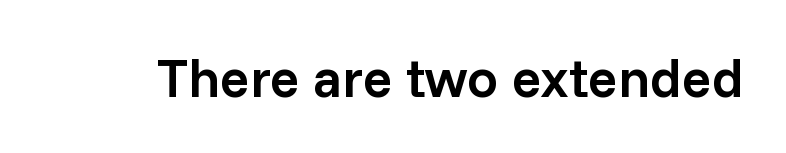
Q: Is the text bold? A: Semi-bold.
Q: Is the text italic (slanted)? A: No, it is upright.
Q: Is the typeface a serif or a sans-serif typeface? A: Sans-serif.
Q: Is the text underlined? A: No.
Q: Is the spacing between letters normal or unusually wide? A: Normal.
Q: Width (condensed, normal, or wide)? A: Normal.
Q: Stroke contrast? A: Low.
Q: x-height? A: Medium.
Q: Monospaced? A: No.
